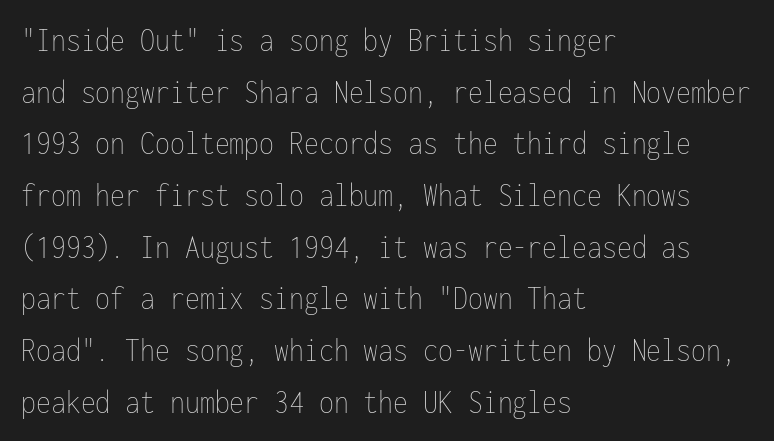
{"italic": "no", "bold": "no", "weight": "thin", "width": "condensed", "stroke_contrast": "low", "x_height": "medium", "monospaced": "yes", "underline": "no", "align": "left", "line_spacing": "normal", "line_spacing_ratio": 1.52, "letter_spacing": "normal", "letter_spacing_em": 0.0, "glyph_px": 34}
